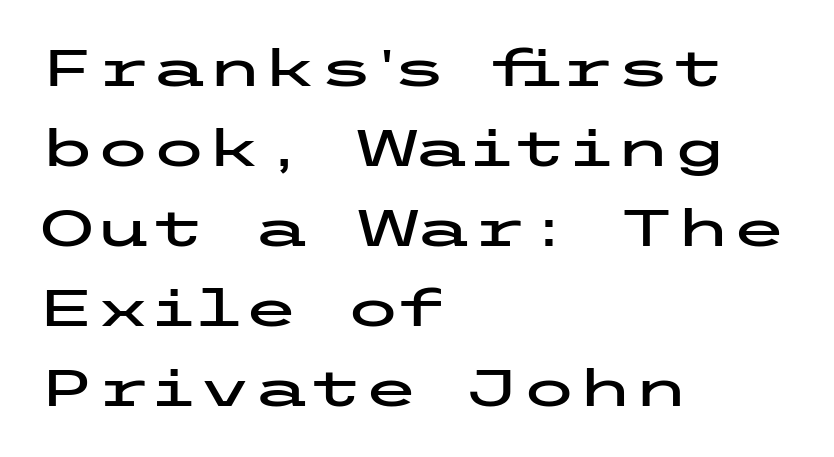
Q: Is the text italic (slanted)? A: No, it is upright.
Q: Is the typeface a serif or a sans-serif typeface? A: Sans-serif.
Q: Is the text underlined? A: No.
Q: How is the paragraph aligned? A: Left-aligned.
Q: Is the spacing between letters normal or unusually wide? A: Normal.
Q: Is the spacing between lines tight, normal or loose? A: Normal.
Q: Width (condensed, normal, or wide)? A: Wide.
Q: Stroke contrast? A: Low.
Q: x-height? A: Medium.
